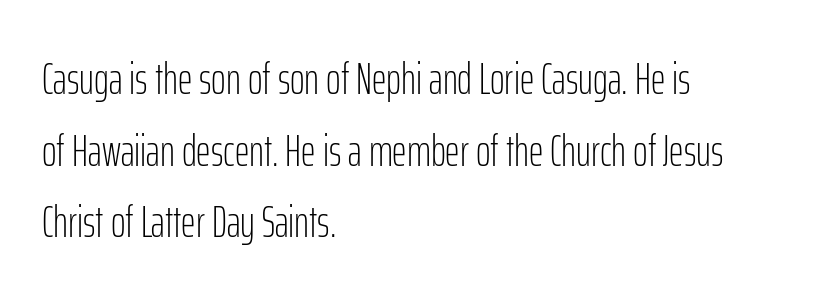
The string is rendered with underlining switched off. In terms of posture, this sample is upright. The font family rendered here belongs to the sans-serif group. The horizontal fit of the characters is conventional and even. Line spacing here is normal. The lines are quadded left.
